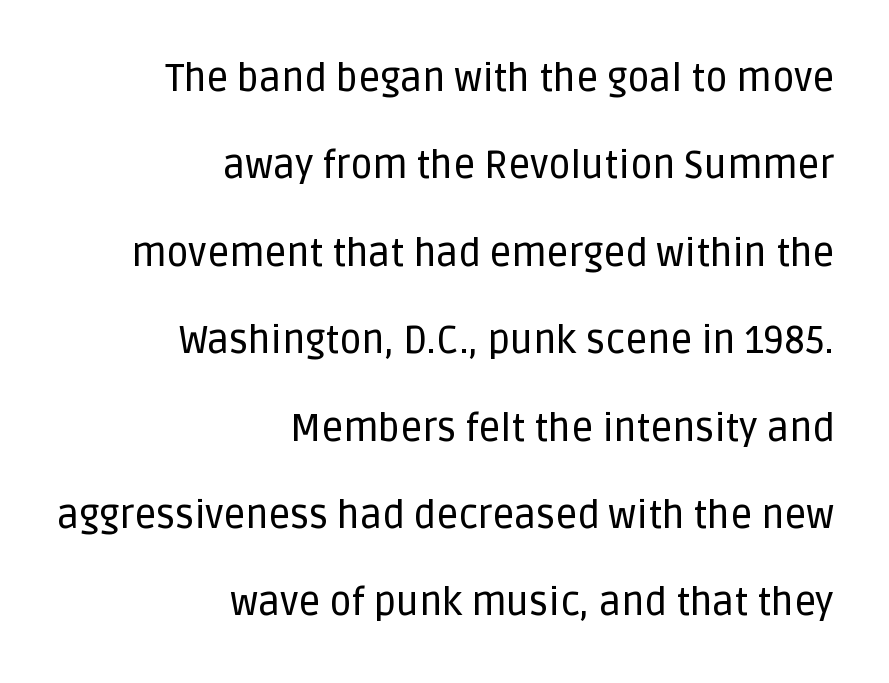
{"serif": "no", "italic": "no", "width": "normal", "stroke_contrast": "low", "x_height": "large", "monospaced": "no", "underline": "no", "align": "right", "line_spacing": "loose", "line_spacing_ratio": 2.3, "letter_spacing": "normal", "letter_spacing_em": 0.0, "glyph_px": 38}
